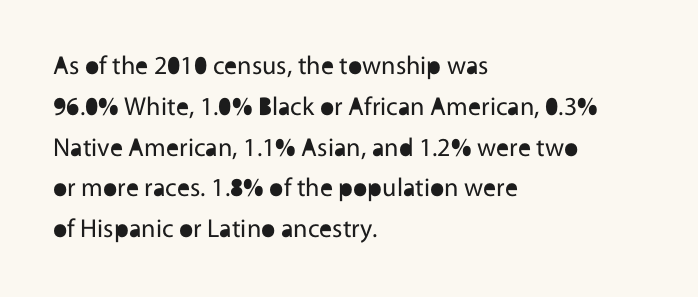
{"italic": "no", "bold": "no", "underline": "no", "align": "left", "line_spacing": "normal", "line_spacing_ratio": 1.57, "letter_spacing": "normal", "letter_spacing_em": 0.0, "glyph_px": 26}
